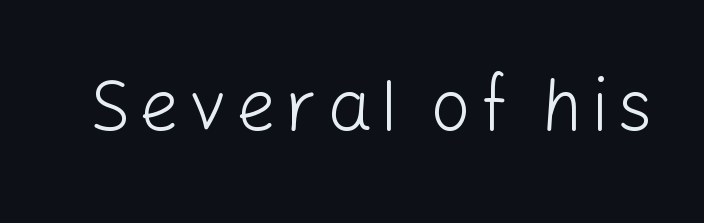
The image shows 71 px light sans-serif type, upright; set not underlined; low stroke contrast and a medium x-height.
